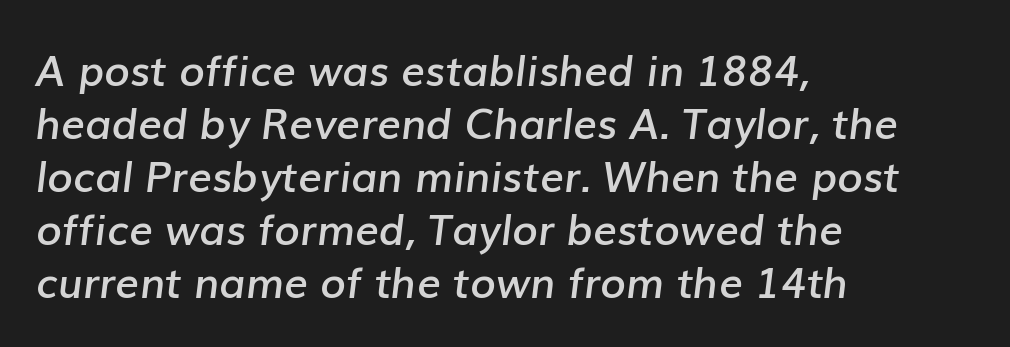
Decoration check: the copy has no underline. Rendered with sloped, italic letterforms. Here the designer chose a conventional face with non-uniform glyph widths. This sample is left-justified, so line endings fall wherever the words run out. Words appear dense and cohesive because spacing is normal. Leading: standard.
